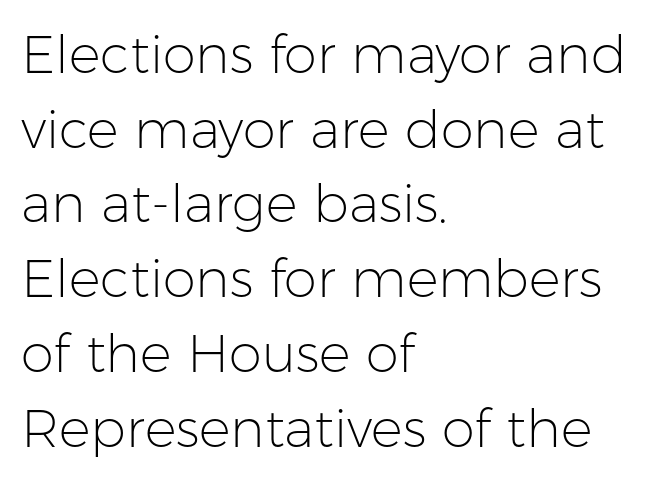
Q: Is the text bold? A: No.
Q: Is the text italic (slanted)? A: No, it is upright.
Q: Is the typeface a serif or a sans-serif typeface? A: Sans-serif.
Q: Is the text underlined? A: No.
Q: How is the paragraph aligned? A: Left-aligned.
Q: Is the spacing between letters normal or unusually wide? A: Normal.
Q: Is the spacing between lines tight, normal or loose? A: Normal.
Q: Width (condensed, normal, or wide)? A: Normal.
Q: Stroke contrast? A: Low.
Q: x-height? A: Medium.
Q: Monospaced? A: No.
